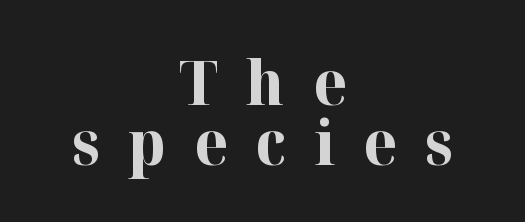
The image shows 61 px bold serif type, upright; set centered, tight line spacing (0.98x), unusually wide letter spacing (+0.46 em), not underlined; high stroke contrast and a medium x-height.
